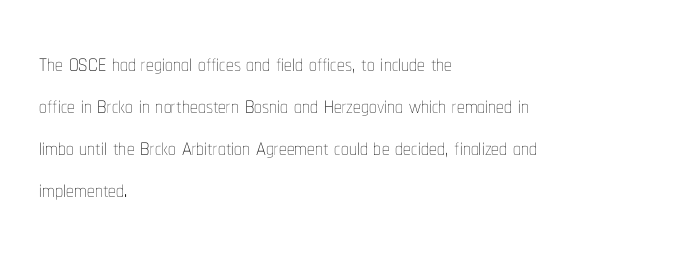
Line beginnings align vertically; line endings do not. Unlike italic type, these characters show no tilt at all. A clean baseline with only descenders dipping below it. The gaps between neighbouring characters are ordinary and unremarkable.
